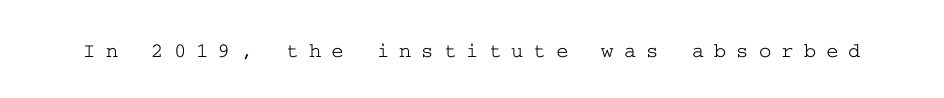
Any mark beneath the type? The region is blank. The type is letterspaced generously, with wide tracking. The letters stand straight up with perfectly vertical stems.
